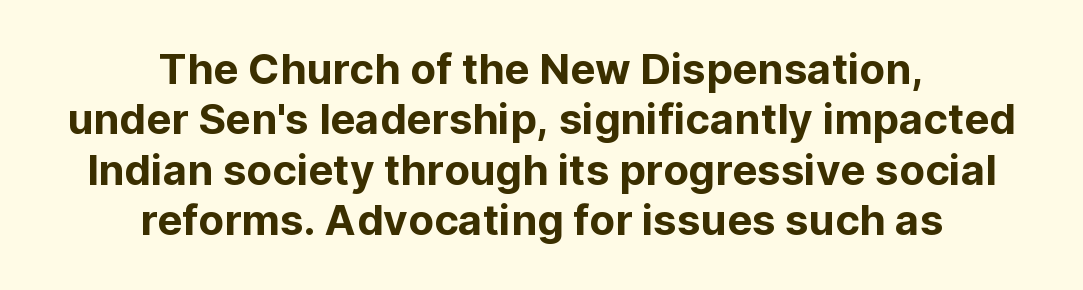
{"serif": "no", "italic": "no", "width": "normal", "stroke_contrast": "low", "x_height": "medium", "monospaced": "no", "underline": "no", "align": "center", "line_spacing_ratio": 1.2, "letter_spacing": "normal", "letter_spacing_em": 0.0, "glyph_px": 42}
